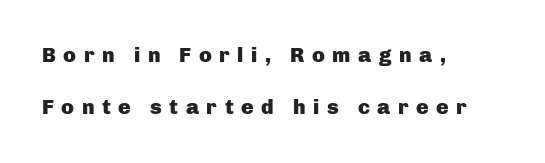
The image shows 21 px bold type, upright; set left-aligned, loose line spacing (2.49x), unusually wide letter spacing (+0.36 em), not underlined.
